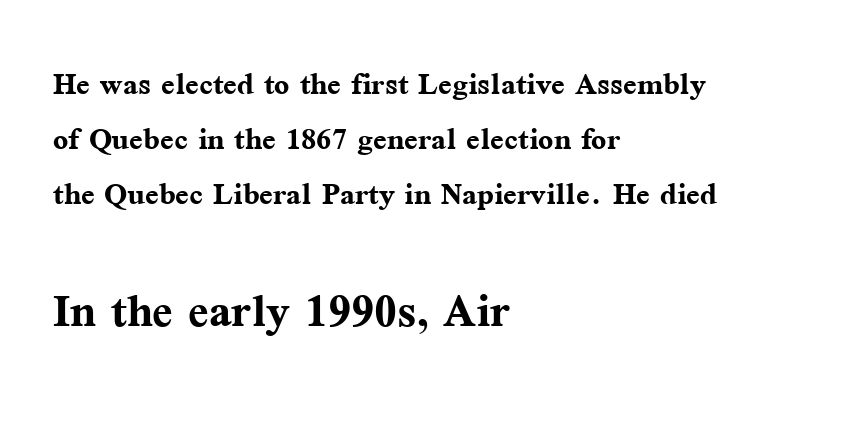
{"serif": "yes", "italic": "no", "bold": "yes", "weight": "semibold", "width": "normal", "stroke_contrast": "medium", "x_height": "medium", "monospaced": "no", "underline": "no", "align": "left", "line_spacing": "normal", "line_spacing_ratio": 1.37, "letter_spacing": "normal", "letter_spacing_em": 0.0, "larger_block": "second", "size_ratio": 1.5, "glyph_px": 60}
